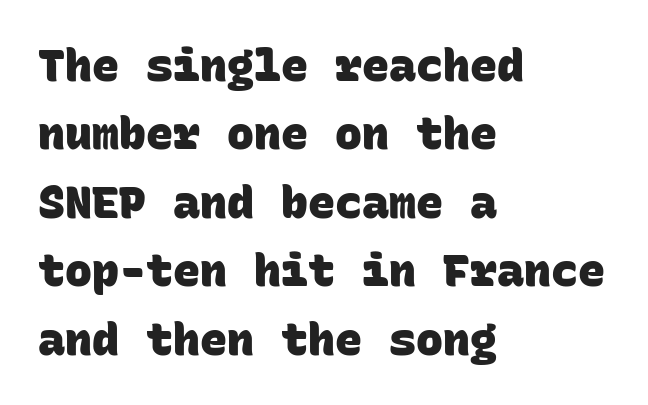
{"serif": "no", "bold": "yes", "weight": "heavy", "width": "normal", "stroke_contrast": "low", "x_height": "large", "monospaced": "yes", "underline": "no", "align": "left", "line_spacing": "normal", "line_spacing_ratio": 1.52, "letter_spacing": "normal", "letter_spacing_em": 0.0, "glyph_px": 45}
